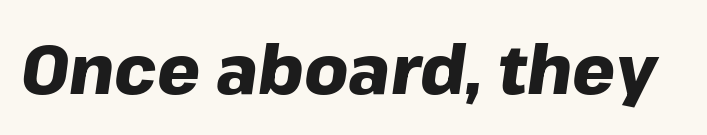
The image shows 68 px heavy type, italic (leaning right); set normal letter spacing, not underlined; low stroke contrast and a medium x-height.
